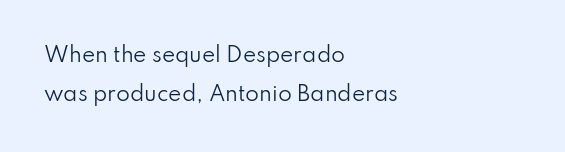
The image shows 20 px text type, upright; set left-aligned, loose line spacing (1.97x), normal letter spacing, not underlined.
